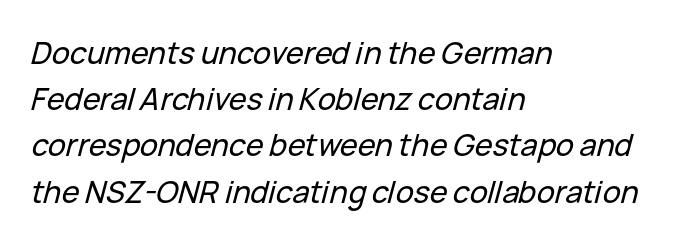
Q: Is the text italic (slanted)? A: Yes, it leans right by about 15 degrees.
Q: Is the text underlined? A: No.
Q: How is the paragraph aligned? A: Left-aligned.
Q: Is the spacing between letters normal or unusually wide? A: Normal.
Q: Is the spacing between lines tight, normal or loose? A: Normal.
Q: Width (condensed, normal, or wide)? A: Normal.
Q: Stroke contrast? A: Low.
Q: x-height? A: Medium.
Q: Monospaced? A: No.
